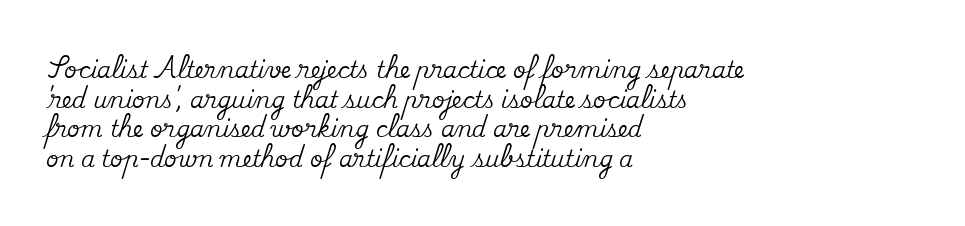
The passage shown stacks its lines at a standard gap. Look at the tracking — it's just the regular setting, nothing added. Underlining? Definitely not there. One-word summary of the alignment: left.
